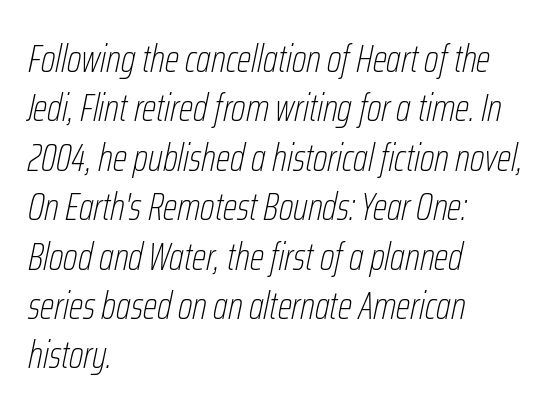
Q: Is the text bold? A: No.
Q: Is the text italic (slanted)? A: Yes, it leans right by about 12 degrees.
Q: Is the text underlined? A: No.
Q: How is the paragraph aligned? A: Left-aligned.
Q: Is the spacing between letters normal or unusually wide? A: Normal.
Q: Is the spacing between lines tight, normal or loose? A: Normal.
Q: Width (condensed, normal, or wide)? A: Condensed.
Q: Stroke contrast? A: Low.
Q: x-height? A: Medium.
Q: Monospaced? A: No.
